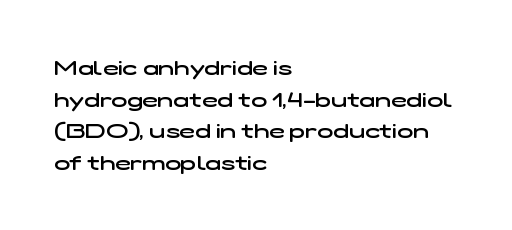
Q: Is the text bold? A: Semi-bold.
Q: Is the text underlined? A: No.
Q: How is the paragraph aligned? A: Left-aligned.
Q: Is the spacing between letters normal or unusually wide? A: Normal.
Q: Is the spacing between lines tight, normal or loose? A: Normal.
